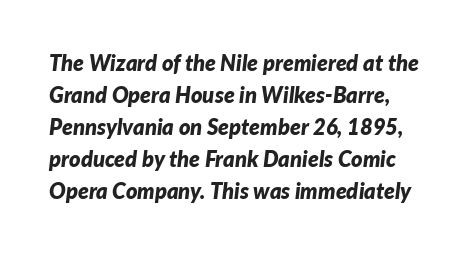
The image shows 22 px bold type, italic (leaning right); set normal line spacing (1.46x), normal letter spacing, not underlined.
